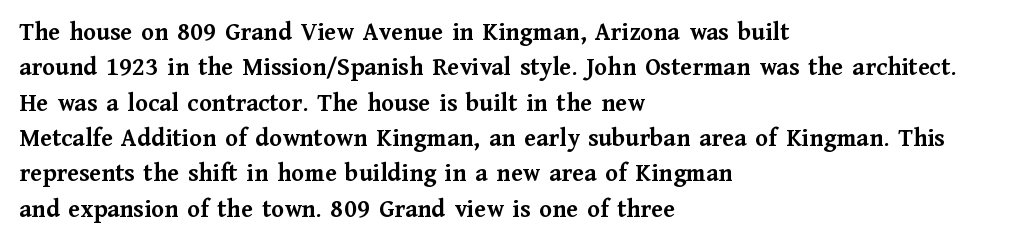
The image shows 26 px bold type, upright; set left-aligned, normal line spacing (1.36x), normal letter spacing, not underlined.
